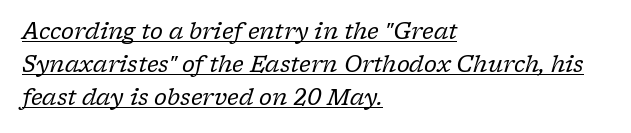
Q: Is the text bold? A: No.
Q: Is the text italic (slanted)? A: Yes, it leans right by about 17 degrees.
Q: Is the text underlined? A: Yes.
Q: How is the paragraph aligned? A: Left-aligned.
Q: Is the spacing between letters normal or unusually wide? A: Normal.
Q: Is the spacing between lines tight, normal or loose? A: Normal.
